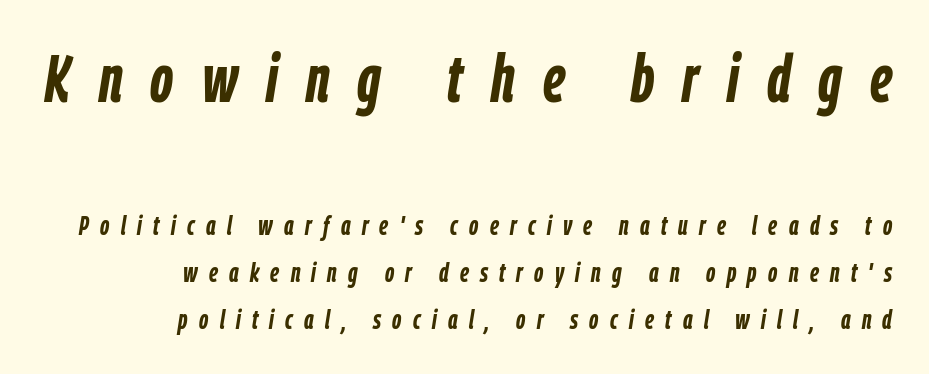
Q: Is the text bold? A: Yes.
Q: Is the text italic (slanted)? A: Yes, it leans right by about 9 degrees.
Q: Is the text underlined? A: No.
Q: How is the paragraph aligned? A: Right-aligned.
Q: Is the spacing between letters normal or unusually wide? A: Unusually wide.
Q: Which block of text is set in a larger size, the first (top) or the second (bottom)? A: The first (top) one.
Q: Width (condensed, normal, or wide)? A: Condensed.
Q: Stroke contrast? A: Low.
Q: x-height? A: Medium.
Q: Monospaced? A: No.
